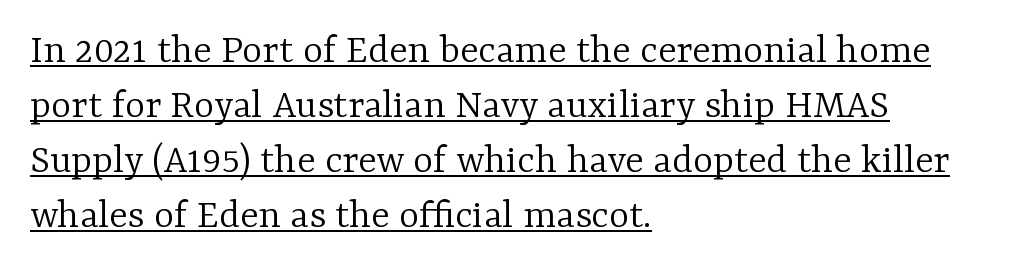
{"serif": "yes", "italic": "no", "bold": "no", "weight": "light", "width": "normal", "stroke_contrast": "low", "x_height": "medium", "monospaced": "no", "underline": "yes", "align": "left", "line_spacing": "normal", "line_spacing_ratio": 1.28, "letter_spacing": "normal", "letter_spacing_em": 0.0, "glyph_px": 43}
